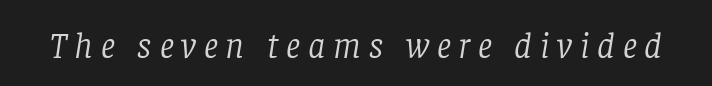
Yep, that's italic — everything's leaning. Bold? No — there's no thickening of the strokes. Each word looks stretched out because of the extra space between its letters. The space beneath each line is pristine and unruled.
